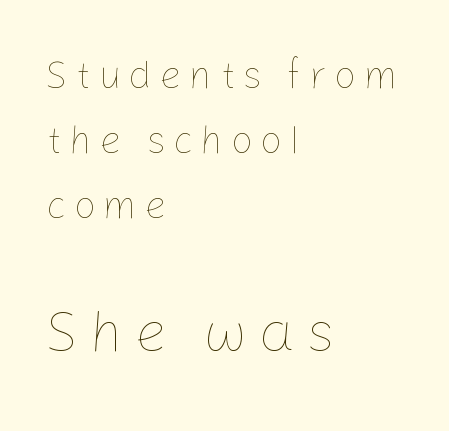
The image shows 58 px thin type, upright; set left-aligned, normal line spacing (1.67x), not underlined; the second (bottom) block is 1.49x larger; low stroke contrast and a medium x-height.
